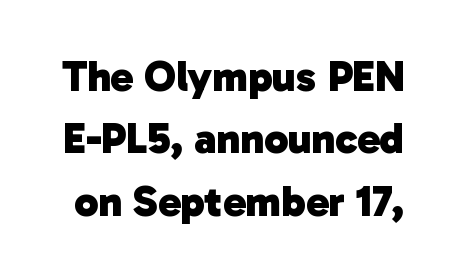
{"serif": "no", "bold": "yes", "weight": "heavy", "width": "normal", "stroke_contrast": "low", "x_height": "medium", "monospaced": "no", "underline": "no", "line_spacing": "normal", "line_spacing_ratio": 1.45, "letter_spacing": "normal", "letter_spacing_em": 0.0, "glyph_px": 43}
